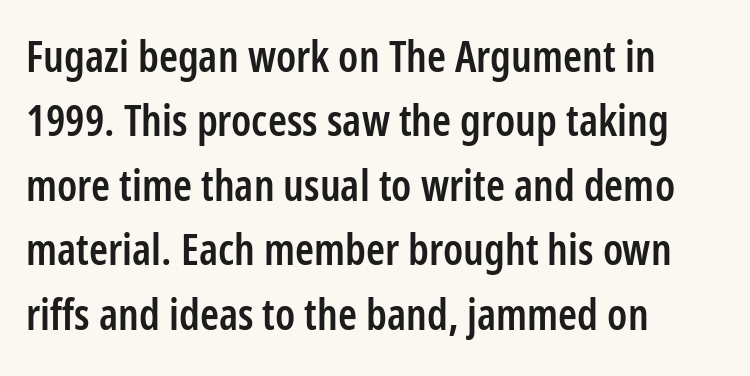
Q: Is the text bold? A: Semi-bold.
Q: Is the text italic (slanted)? A: No, it is upright.
Q: Is the typeface a serif or a sans-serif typeface? A: Sans-serif.
Q: Is the text underlined? A: No.
Q: How is the paragraph aligned? A: Left-aligned.
Q: Is the spacing between letters normal or unusually wide? A: Normal.
Q: Is the spacing between lines tight, normal or loose? A: Normal.
Q: Width (condensed, normal, or wide)? A: Condensed.
Q: Stroke contrast? A: Low.
Q: x-height? A: Medium.
Q: Monospaced? A: No.
